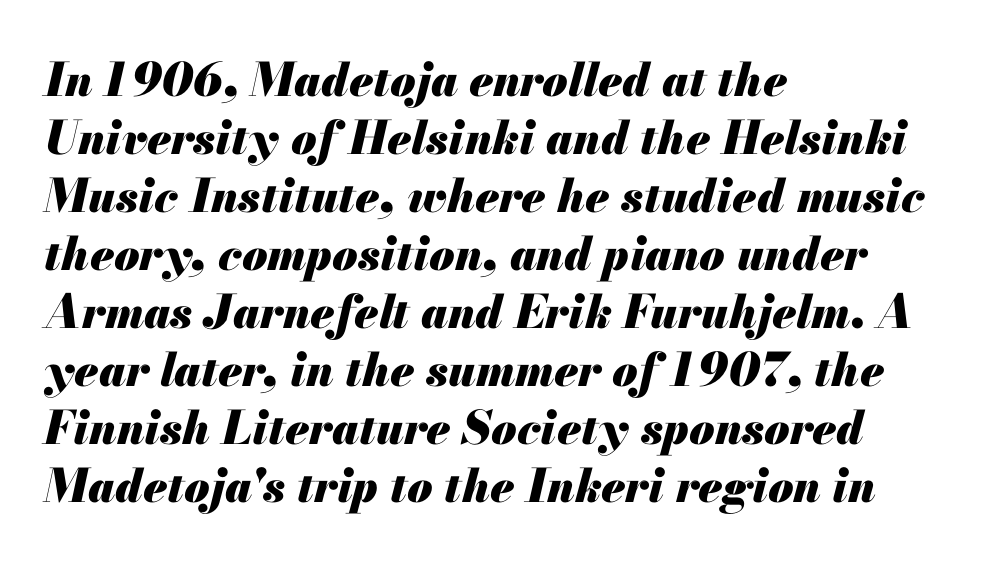
{"italic": "yes", "lean": "right", "slant_degrees": 13, "bold": "yes", "weight": "heavy", "width": "normal", "stroke_contrast": "medium", "x_height": "small", "monospaced": "no", "underline": "no", "align": "left", "line_spacing": "normal", "line_spacing_ratio": 1.26, "letter_spacing": "normal", "letter_spacing_em": 0.0, "glyph_px": 46}
